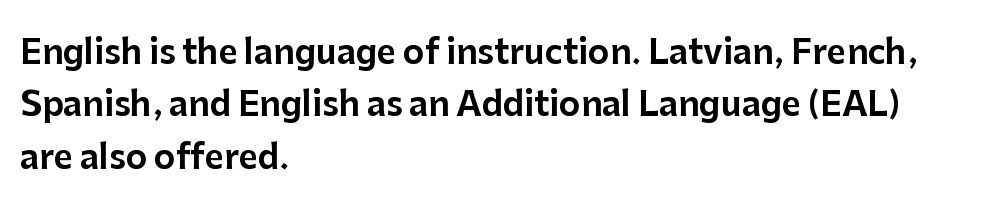
{"serif": "no", "italic": "no", "width": "normal", "stroke_contrast": "low", "x_height": "medium", "monospaced": "no", "underline": "no", "align": "left", "line_spacing": "normal", "line_spacing_ratio": 1.59, "letter_spacing": "normal", "letter_spacing_em": 0.0, "glyph_px": 33}
